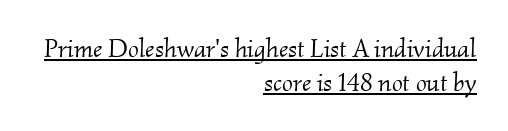
Between one letter and the next there's only the usual sliver of space. The letters are slanted; this is an italic face. Visually the block forms a straight wall on the right and a jagged coastline on the left. The letters look calm and open, with moderate or lighter stems.
